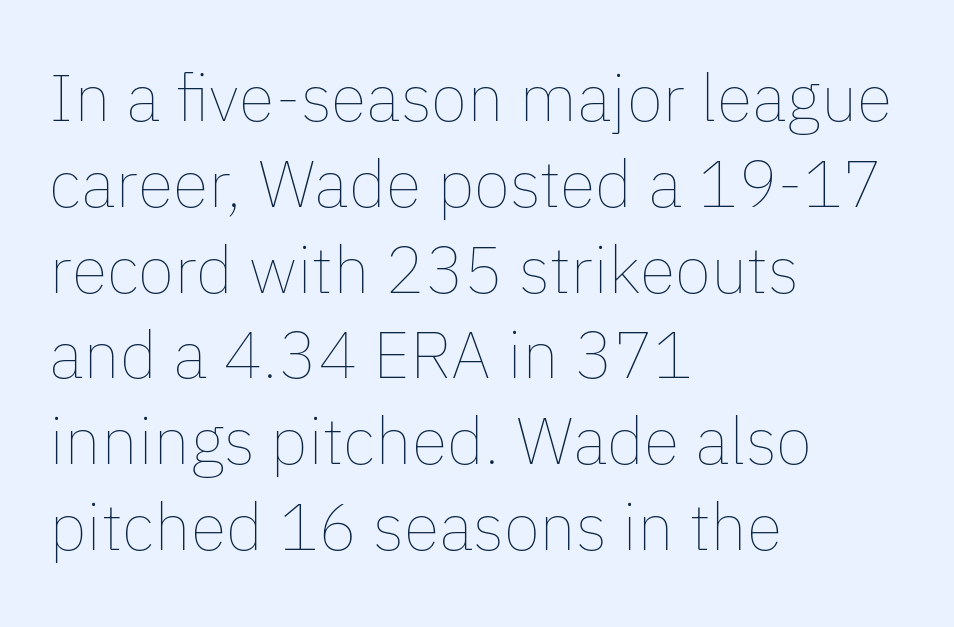
Q: Is the text bold? A: No.
Q: Is the text italic (slanted)? A: No, it is upright.
Q: Is the text underlined? A: No.
Q: How is the paragraph aligned? A: Left-aligned.
Q: Is the spacing between letters normal or unusually wide? A: Normal.
Q: Is the spacing between lines tight, normal or loose? A: Normal.
Q: Width (condensed, normal, or wide)? A: Normal.
Q: Stroke contrast? A: Low.
Q: x-height? A: Medium.
Q: Monospaced? A: No.
